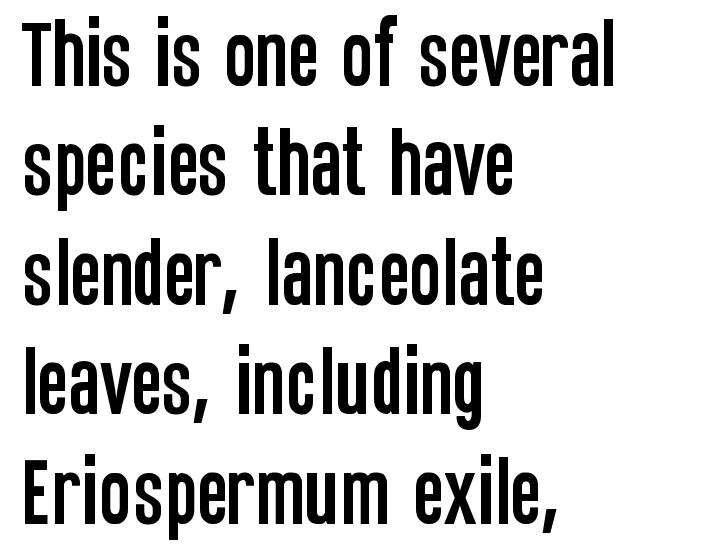
Unlike a traditional serif, this face leaves its strokes unadorned. The passage shown stacks its lines at a standard gap. Layout note: lines flush left. No extra tracking has been applied to these lines. Spacing verdict: proportional, widths tailored to each character.
